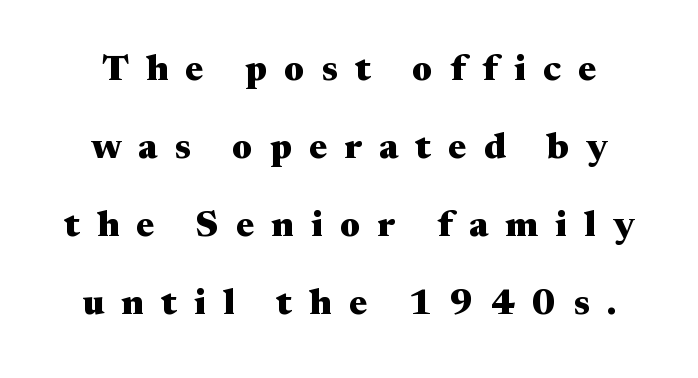
The image shows 36 px heavy, wide serif type, upright; set loose line spacing (2.17x), unusually wide letter spacing (+0.48 em), not underlined; medium stroke contrast and a medium x-height.
